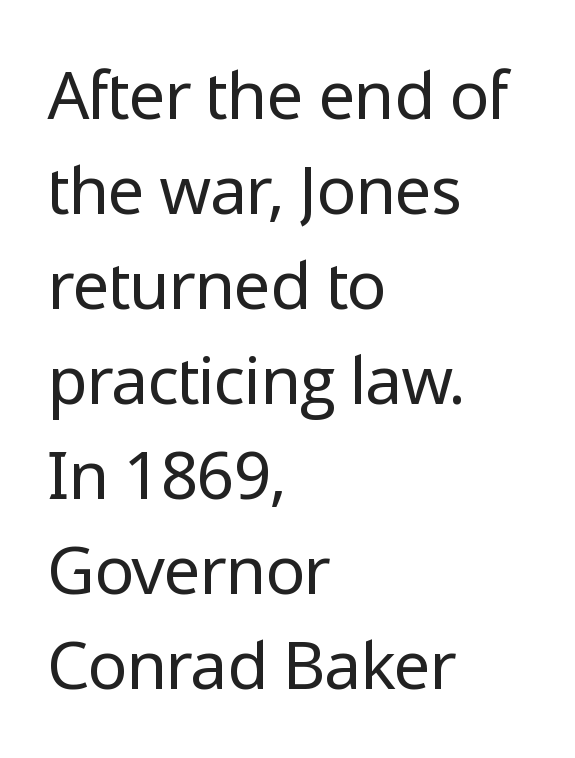
The image shows 66 px regular-weight sans-serif type, upright; set left-aligned, normal line spacing (1.44x), normal letter spacing, not underlined; low stroke contrast and a medium x-height.
